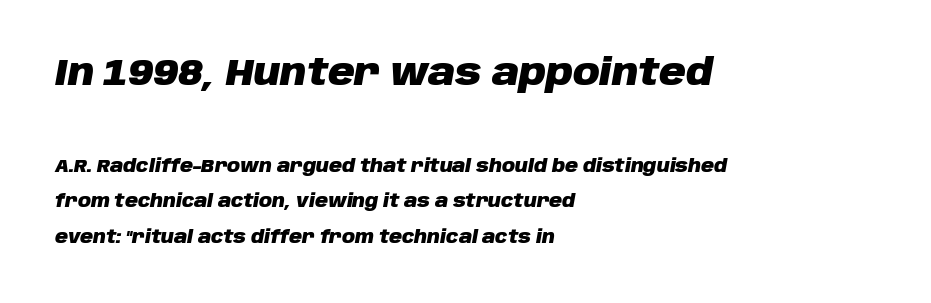
The image shows 37 px heavy type, italic (leaning right); set left-aligned, loose line spacing (1.96x), normal letter spacing, not underlined; the first (top) block is 2.06x larger; low stroke contrast and a large x-height.
